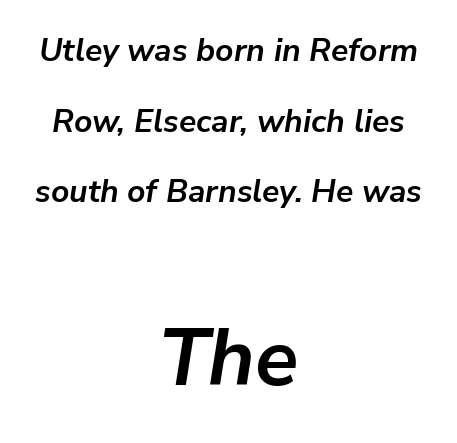
Q: Is the text bold? A: Yes.
Q: Is the text italic (slanted)? A: Yes, it leans right by about 9 degrees.
Q: Is the text underlined? A: No.
Q: How is the paragraph aligned? A: Centered.
Q: Is the spacing between letters normal or unusually wide? A: Normal.
Q: Is the spacing between lines tight, normal or loose? A: Loose.
Q: Which block of text is set in a larger size, the first (top) or the second (bottom)? A: The second (bottom) one.
Q: Width (condensed, normal, or wide)? A: Normal.
Q: Stroke contrast? A: Low.
Q: x-height? A: Medium.
Q: Monospaced? A: No.
